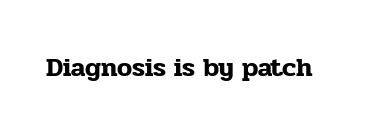
{"italic": "no", "underline": "no", "letter_spacing": "normal", "letter_spacing_em": 0.0, "glyph_px": 27}
